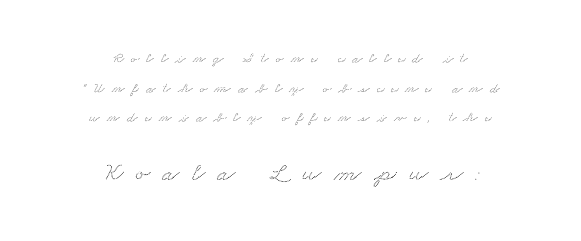
Q: Is the text underlined? A: No.
Q: How is the paragraph aligned? A: Centered.
Q: Is the spacing between letters normal or unusually wide? A: Unusually wide.
Q: Is the spacing between lines tight, normal or loose? A: Loose.
Q: Which block of text is set in a larger size, the first (top) or the second (bottom)? A: The second (bottom) one.
